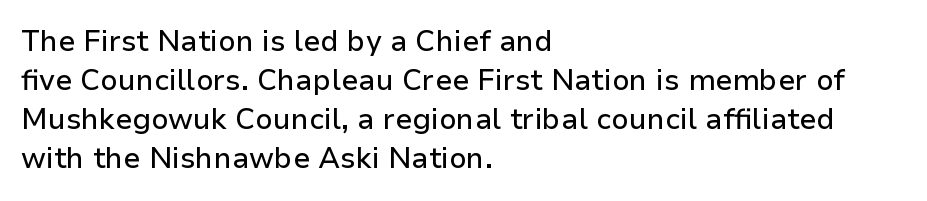
Q: Is the text italic (slanted)? A: No, it is upright.
Q: Is the typeface a serif or a sans-serif typeface? A: Sans-serif.
Q: Is the text underlined? A: No.
Q: How is the paragraph aligned? A: Left-aligned.
Q: Is the spacing between letters normal or unusually wide? A: Normal.
Q: Is the spacing between lines tight, normal or loose? A: Normal.
Q: Width (condensed, normal, or wide)? A: Normal.
Q: Stroke contrast? A: Low.
Q: x-height? A: Medium.
Q: Monospaced? A: No.
